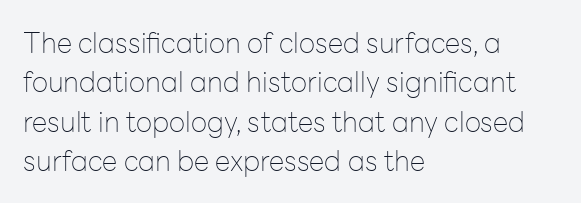
Is this a fixed-width face? No — the glyphs have proportional, varying widths. Alignment: flush left. The passage shown has conventional tracking throughout. Normally led — the rows are evenly, conventionally spaced.
